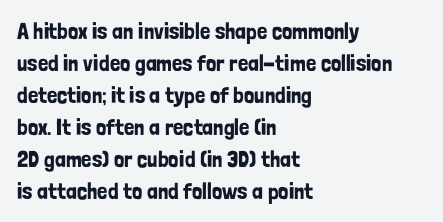
{"italic": "no", "underline": "no", "align": "left", "line_spacing": "normal", "line_spacing_ratio": 1.39, "letter_spacing": "normal", "letter_spacing_em": 0.0, "glyph_px": 23}
